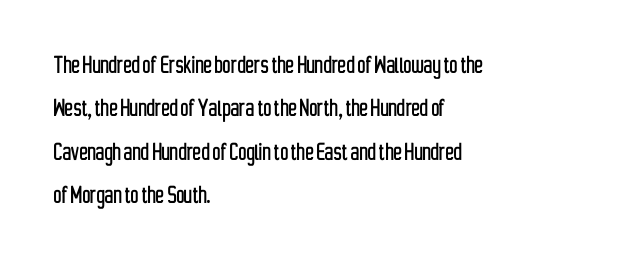
The image shows 28 px condensed sans-serif type, upright; set left-aligned, normal line spacing (1.55x), normal letter spacing, not underlined; low stroke contrast and a medium x-height.
